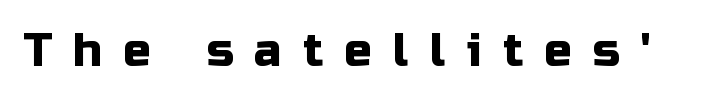
The image shows 46 px sans-serif type, upright; set unusually wide letter spacing (+0.46 em), not underlined; low stroke contrast and a medium x-height.
